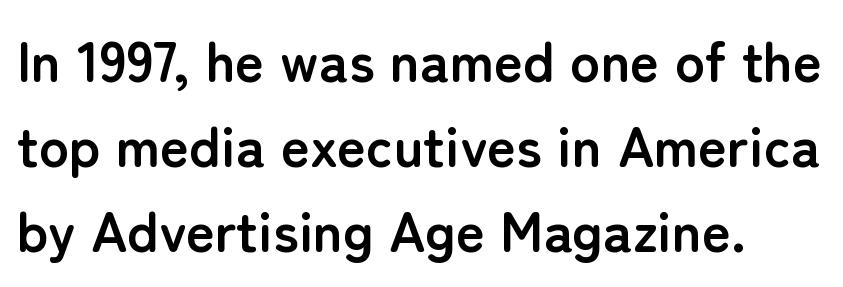
Q: Is the text bold? A: Yes.
Q: Is the text italic (slanted)? A: No, it is upright.
Q: Is the typeface a serif or a sans-serif typeface? A: Sans-serif.
Q: Is the text underlined? A: No.
Q: Is the spacing between letters normal or unusually wide? A: Normal.
Q: Is the spacing between lines tight, normal or loose? A: Normal.
Q: Width (condensed, normal, or wide)? A: Normal.
Q: Stroke contrast? A: Low.
Q: x-height? A: Medium.
Q: Monospaced? A: No.
